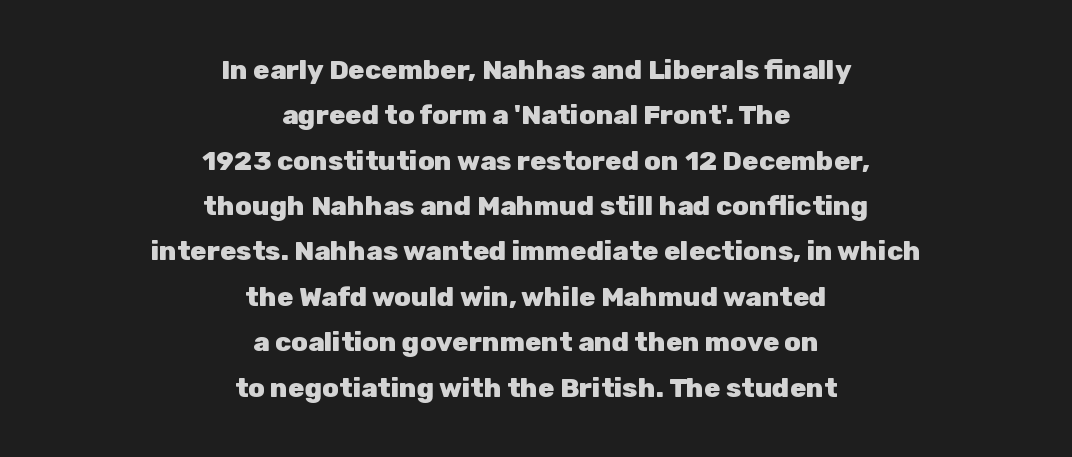
The image shows 27 px bold type, upright; set centered, normal line spacing (1.68x), normal letter spacing, not underlined.
